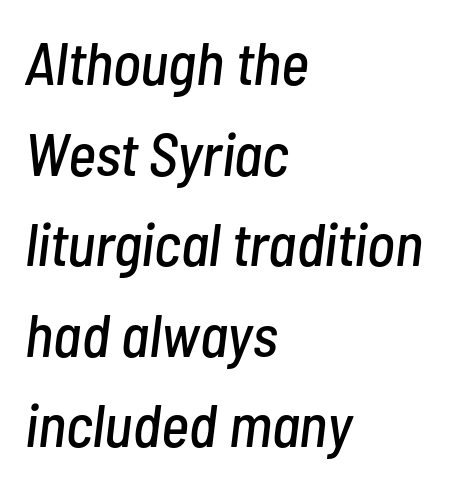
The image shows 60 px condensed type, italic (leaning right); set left-aligned, normal line spacing (1.51x), normal letter spacing, not underlined; low stroke contrast and a medium x-height.
